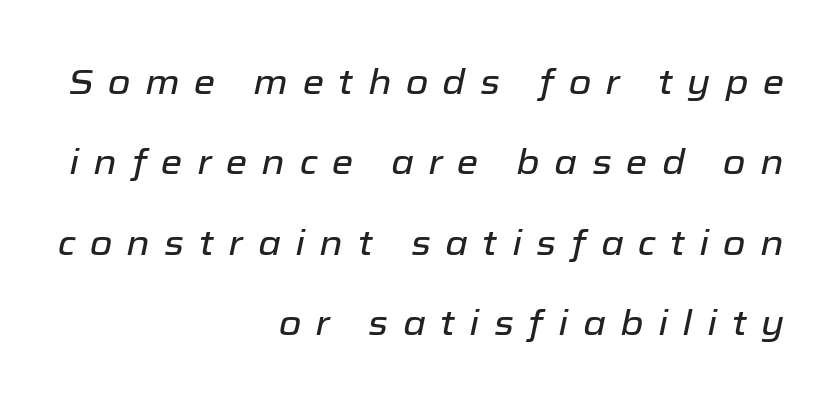
Q: Is the text italic (slanted)? A: Yes, it leans right by about 12 degrees.
Q: Is the text underlined? A: No.
Q: How is the paragraph aligned? A: Right-aligned.
Q: Is the spacing between letters normal or unusually wide? A: Unusually wide.
Q: Is the spacing between lines tight, normal or loose? A: Loose.
Q: Width (condensed, normal, or wide)? A: Normal.
Q: Stroke contrast? A: Low.
Q: x-height? A: Medium.
Q: Monospaced? A: No.
